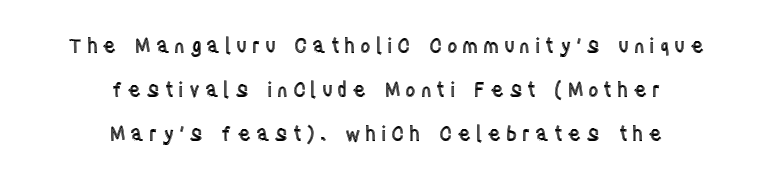
The whitespace from short lines is split evenly between both sides. Substantial extra tracking has been applied to these lines. This is the regular roman posture of the typeface. Quick note: underline off. Is there much room between lines? Yes — plenty of vertical air separates them.
